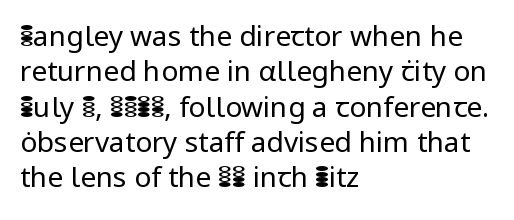
Each letter's strokes conclude bluntly, with no projecting serifs. Line starts are locked; line ends wander. This reads as an unemphasized weight, regular at the heaviest. Does extra space separate the letters? No, they use regular spacing.
